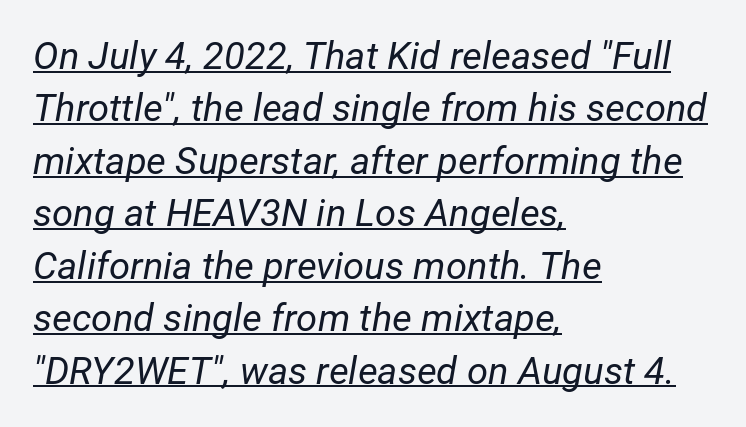
Q: Is the text bold? A: No.
Q: Is the text italic (slanted)? A: Yes, it leans right by about 12 degrees.
Q: Is the text underlined? A: Yes.
Q: How is the paragraph aligned? A: Left-aligned.
Q: Is the spacing between letters normal or unusually wide? A: Normal.
Q: Is the spacing between lines tight, normal or loose? A: Normal.
Q: Width (condensed, normal, or wide)? A: Normal.
Q: Stroke contrast? A: Low.
Q: x-height? A: Medium.
Q: Monospaced? A: No.
